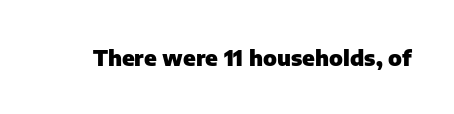
The image shows 22 px bold type, upright; set normal letter spacing, not underlined.
